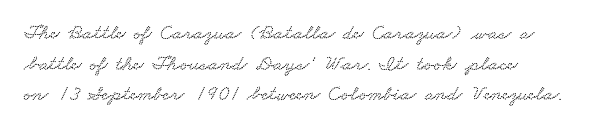
Honestly, the letter spacing is just normal — you wouldn't notice it. Is there much room between lines? A standard amount, neither cramped nor airy. Horizontal alignment here is leftward, the default for most running prose. Glance below the letters and you will spot only blank space.
